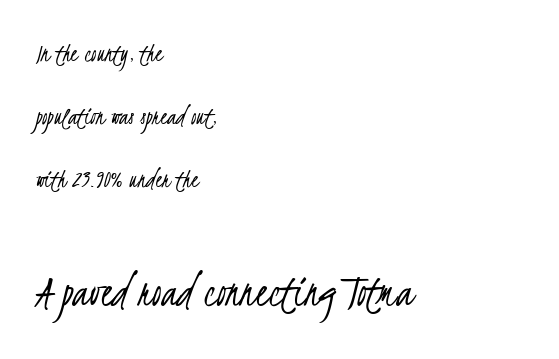
Q: Is the text bold? A: No.
Q: Is the typeface a serif or a sans-serif typeface? A: Sans-serif.
Q: Is the text underlined? A: No.
Q: How is the paragraph aligned? A: Left-aligned.
Q: Is the spacing between letters normal or unusually wide? A: Normal.
Q: Is the spacing between lines tight, normal or loose? A: Loose.
Q: Which block of text is set in a larger size, the first (top) or the second (bottom)? A: The second (bottom) one.
Q: Width (condensed, normal, or wide)? A: Condensed.
Q: Stroke contrast? A: Low.
Q: x-height? A: Small.
Q: Monospaced? A: No.
